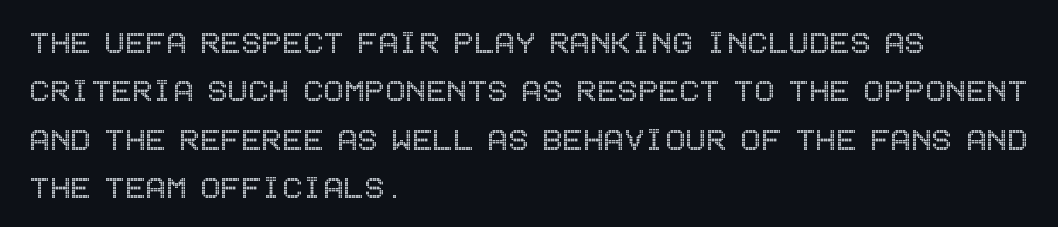
Q: Is the text italic (slanted)? A: No, it is upright.
Q: Is the text underlined? A: No.
Q: How is the paragraph aligned? A: Left-aligned.
Q: Is the spacing between letters normal or unusually wide? A: Normal.
Q: Is the spacing between lines tight, normal or loose? A: Normal.
Q: Width (condensed, normal, or wide)? A: Condensed.
Q: x-height? A: Large.
